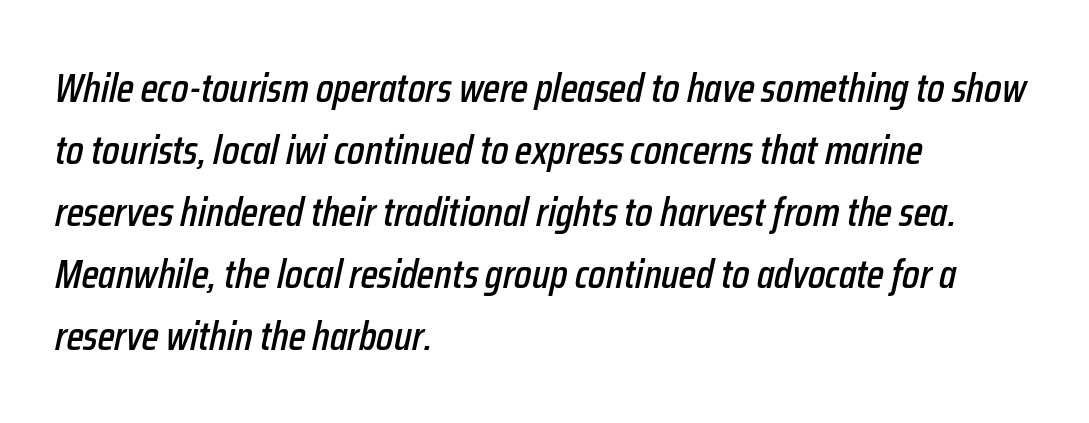
Just letters on the line, the space beneath them empty. It's the slanting kind of type. The lines are quadded left. The passage shown stacks its lines at a standard gap.
